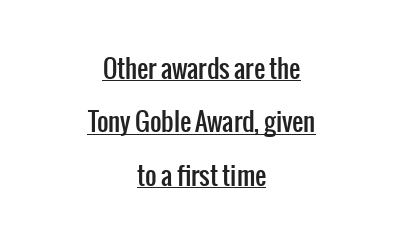
Q: Is the text italic (slanted)? A: No, it is upright.
Q: Is the text underlined? A: Yes.
Q: How is the paragraph aligned? A: Centered.
Q: Is the spacing between letters normal or unusually wide? A: Normal.
Q: Is the spacing between lines tight, normal or loose? A: Loose.
